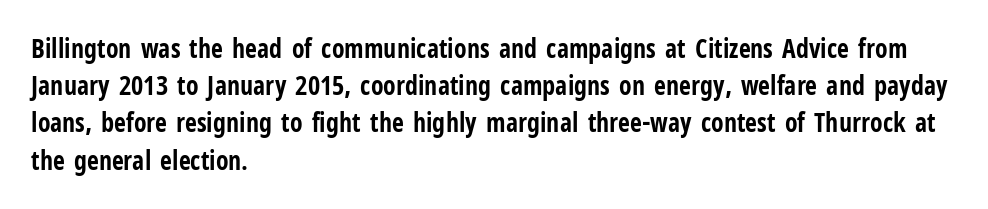
Notice how descenders clear the ascenders below comfortably — that's standard leading. Compared with an ordinary text face, these strokes are far heavier — a full bold. Compared with typical body copy, the letter spacing here is the same. Italic: no, the glyphs are upright roman. The rag falls on the right side of this text block. Descenders hang freely into open space.
